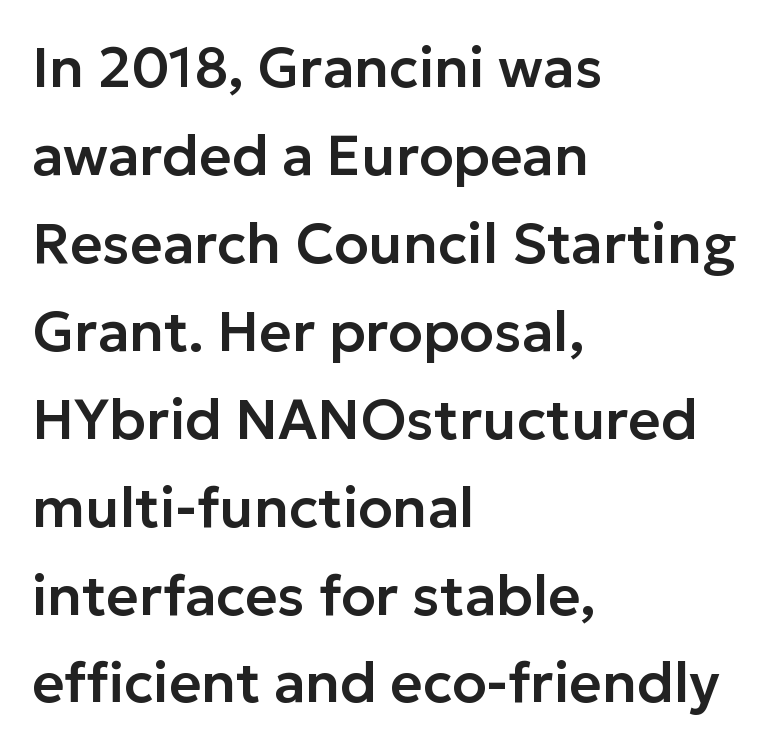
{"serif": "no", "italic": "no", "width": "normal", "stroke_contrast": "low", "x_height": "medium", "monospaced": "no", "underline": "no", "align": "left", "line_spacing": "normal", "line_spacing_ratio": 1.57, "letter_spacing": "normal", "letter_spacing_em": 0.0, "glyph_px": 56}
